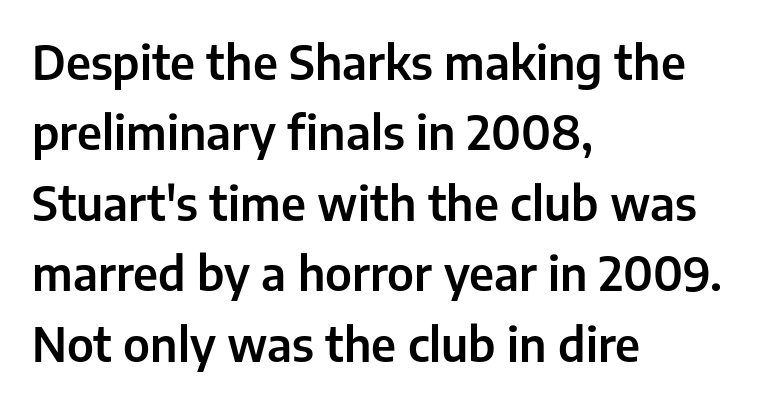
{"serif": "no", "italic": "no", "width": "normal", "stroke_contrast": "low", "x_height": "medium", "monospaced": "no", "underline": "no", "align": "left", "line_spacing": "normal", "line_spacing_ratio": 1.53, "letter_spacing": "normal", "letter_spacing_em": 0.0, "glyph_px": 46}
